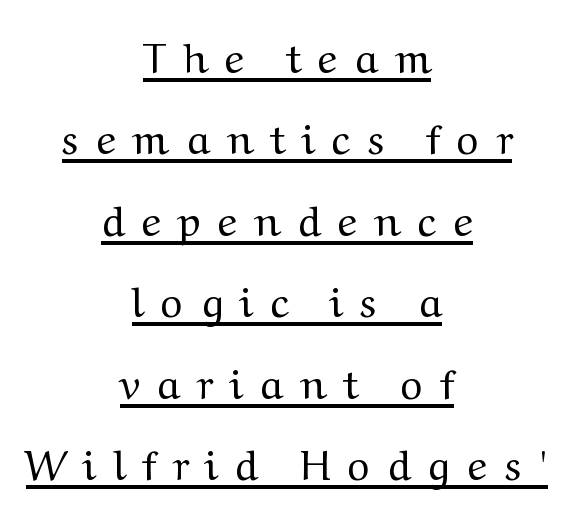
Q: Is the text bold? A: No.
Q: Is the text italic (slanted)? A: No, it is upright.
Q: Is the typeface a serif or a sans-serif typeface? A: Serif.
Q: Is the text underlined? A: Yes.
Q: How is the paragraph aligned? A: Centered.
Q: Is the spacing between letters normal or unusually wide? A: Unusually wide.
Q: Is the spacing between lines tight, normal or loose? A: Loose.
Q: Width (condensed, normal, or wide)? A: Normal.
Q: Stroke contrast? A: Medium.
Q: x-height? A: Medium.
Q: Monospaced? A: No.
